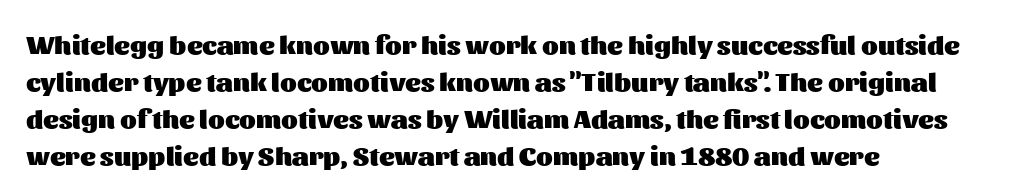
Every character sits straight up, as roman type does. Words appear dense and cohesive because spacing is normal. On the weight axis this lands at bold, roughly 700. In terms of leading, this rendering sits right in the middle.
